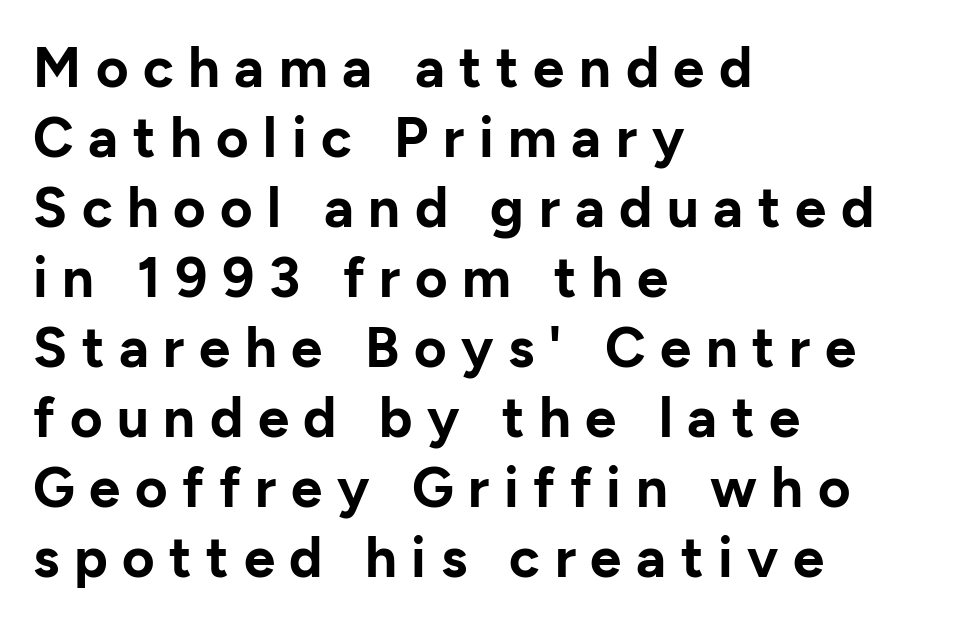
{"serif": "no", "italic": "no", "bold": "yes", "weight": "bold", "width": "normal", "stroke_contrast": "low", "x_height": "medium", "monospaced": "no", "underline": "no", "align": "left", "line_spacing": "normal", "line_spacing_ratio": 1.25, "letter_spacing": "wide", "letter_spacing_em": 0.26, "glyph_px": 56}
